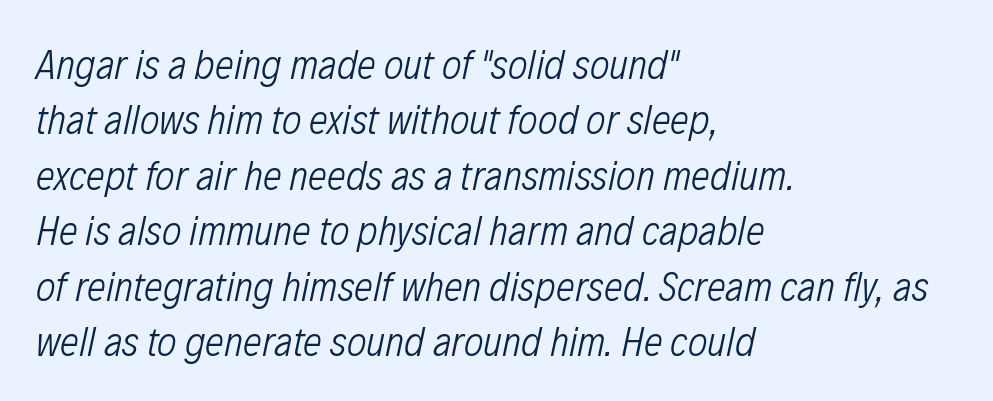
Posture: slanted. Weight class: somewhere from thin through regular. Note the varied advance widths — an 'i' is clearly narrower than an 'm'. Nobody touched the tracking dial on this one.
